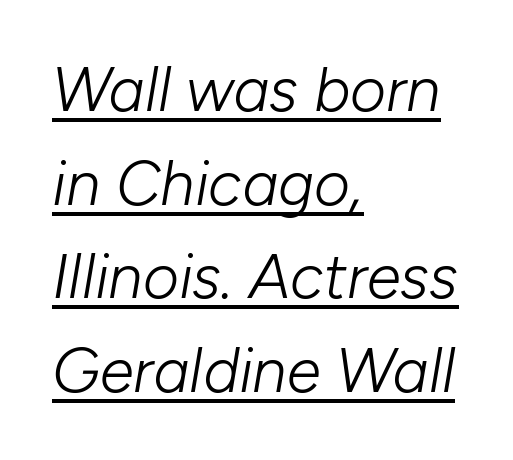
Q: Is the text bold? A: No.
Q: Is the text italic (slanted)? A: Yes, it leans right by about 10 degrees.
Q: Is the text underlined? A: Yes.
Q: How is the paragraph aligned? A: Left-aligned.
Q: Is the spacing between letters normal or unusually wide? A: Normal.
Q: Is the spacing between lines tight, normal or loose? A: Normal.
Q: Width (condensed, normal, or wide)? A: Normal.
Q: Stroke contrast? A: Low.
Q: x-height? A: Medium.
Q: Monospaced? A: No.
